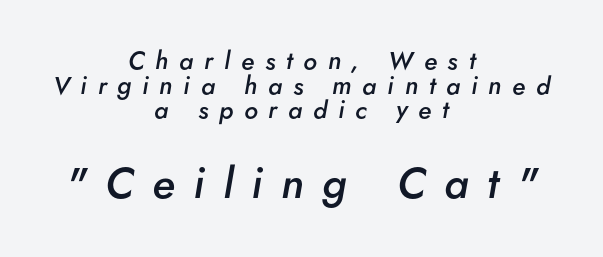
Q: Is the text bold? A: Semi-bold.
Q: Is the text italic (slanted)? A: Yes, it leans right by about 5 degrees.
Q: Is the text underlined? A: No.
Q: How is the paragraph aligned? A: Centered.
Q: Is the spacing between letters normal or unusually wide? A: Unusually wide.
Q: Is the spacing between lines tight, normal or loose? A: Tight.
Q: Which block of text is set in a larger size, the first (top) or the second (bottom)? A: The second (bottom) one.
Q: Width (condensed, normal, or wide)? A: Normal.
Q: Stroke contrast? A: Low.
Q: x-height? A: Small.
Q: Monospaced? A: No.
